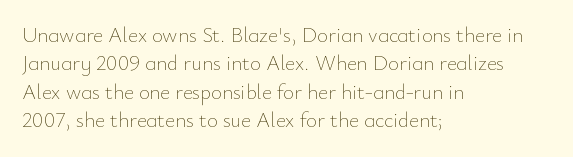
Evenly set lines give the paragraph a standard silhouette. Students, note that the glyphs here touch the page at normal intervals. In terms of posture, this sample is upright. Typeset ragged right — the left edge is the straight one.
